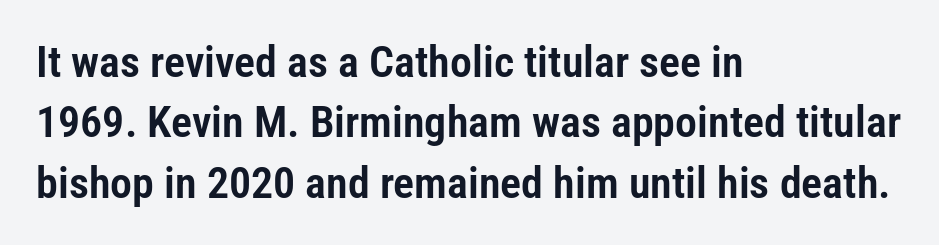
Unmarked baselines from the first word to the last. The ragged edge is on the right, which tells us the setting is flush left. Rendered with straight, roman letterforms. Quick note: interline space is typical. You could call the tracking neutral — neither tight nor loose.
